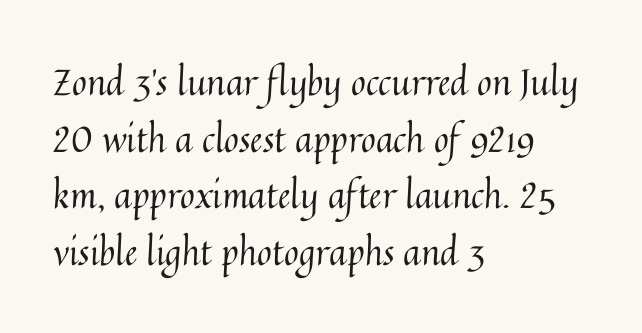
{"bold": "no", "weight": "regular", "width": "normal", "stroke_contrast": "medium", "x_height": "medium", "monospaced": "no", "underline": "no", "align": "left", "line_spacing": "normal", "line_spacing_ratio": 1.57, "letter_spacing": "normal", "letter_spacing_em": 0.0, "glyph_px": 36}
